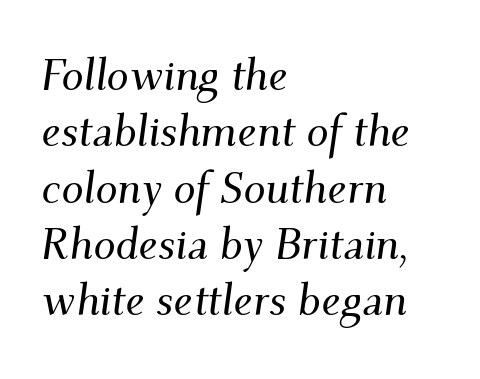
{"serif": "yes", "italic": "yes", "lean": "right", "slant_degrees": 9, "width": "normal", "stroke_contrast": "medium", "x_height": "small", "monospaced": "no", "underline": "no", "align": "left", "line_spacing": "normal", "line_spacing_ratio": 1.28, "letter_spacing": "normal", "letter_spacing_em": 0.0, "glyph_px": 44}
